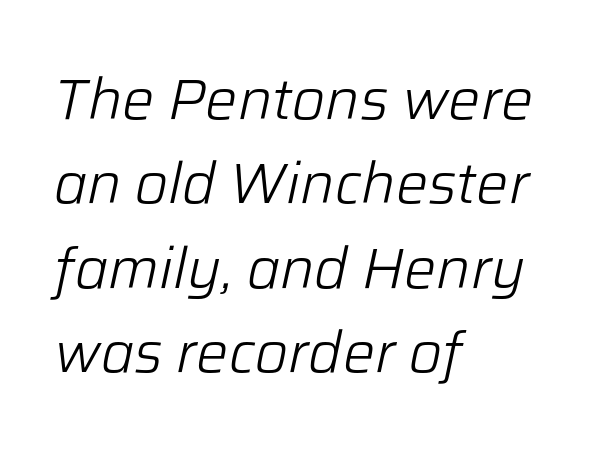
The image shows 57 px light type, italic (leaning right); set left-aligned, normal line spacing (1.48x), normal letter spacing, not underlined; low stroke contrast and a medium x-height.
